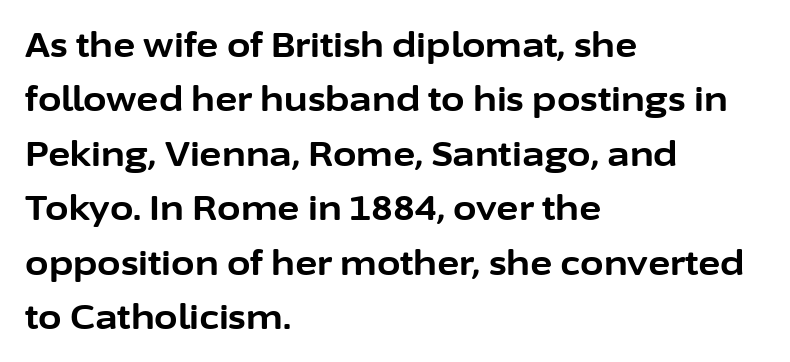
Q: Is the text bold? A: Yes.
Q: Is the text italic (slanted)? A: No, it is upright.
Q: Is the typeface a serif or a sans-serif typeface? A: Sans-serif.
Q: Is the text underlined? A: No.
Q: How is the paragraph aligned? A: Left-aligned.
Q: Is the spacing between letters normal or unusually wide? A: Normal.
Q: Is the spacing between lines tight, normal or loose? A: Normal.
Q: Width (condensed, normal, or wide)? A: Normal.
Q: Stroke contrast? A: Low.
Q: x-height? A: Medium.
Q: Monospaced? A: No.
